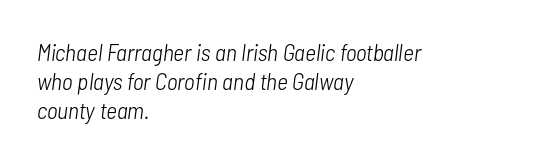
A typesetter would call this zero additional tracking. The compositor pushed each line to the left boundary. The weight would be labelled regular, book, light, or lighter still. Slant detected: the letters are inclined.
